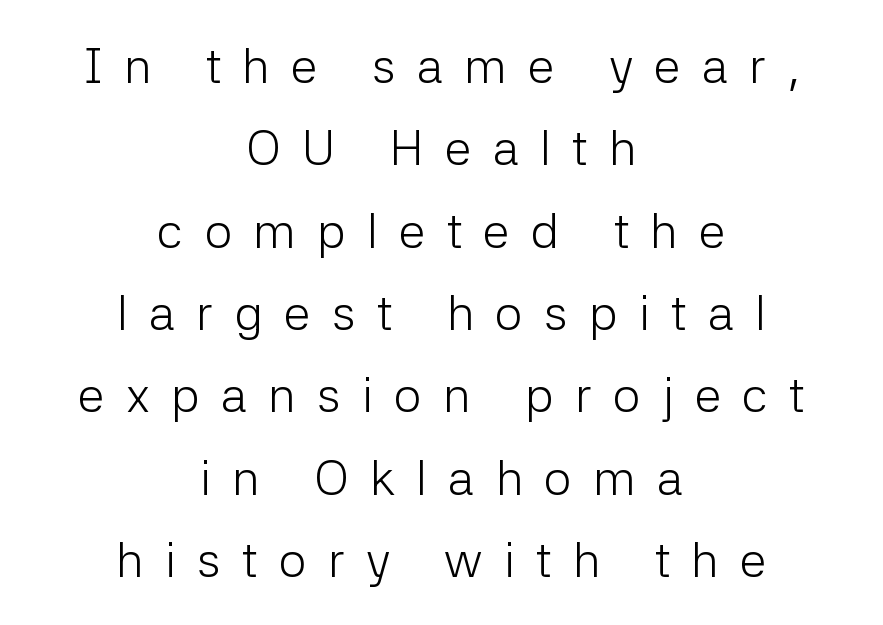
{"serif": "no", "italic": "no", "bold": "no", "weight": "light", "width": "normal", "stroke_contrast": "low", "x_height": "medium", "monospaced": "no", "underline": "no", "align": "center", "line_spacing": "normal", "line_spacing_ratio": 1.68, "letter_spacing": "wide", "letter_spacing_em": 0.43, "glyph_px": 49}
